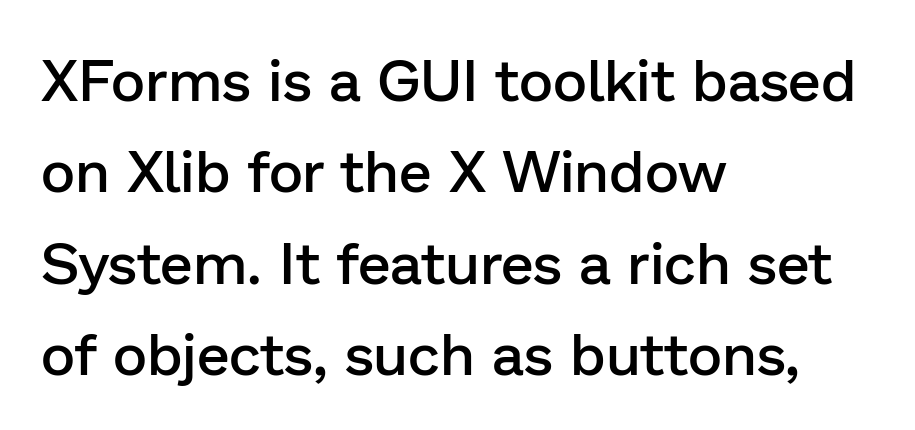
The image shows 59 px semibold sans-serif type, upright; set left-aligned, normal line spacing (1.55x), normal letter spacing, not underlined; low stroke contrast and a medium x-height.
